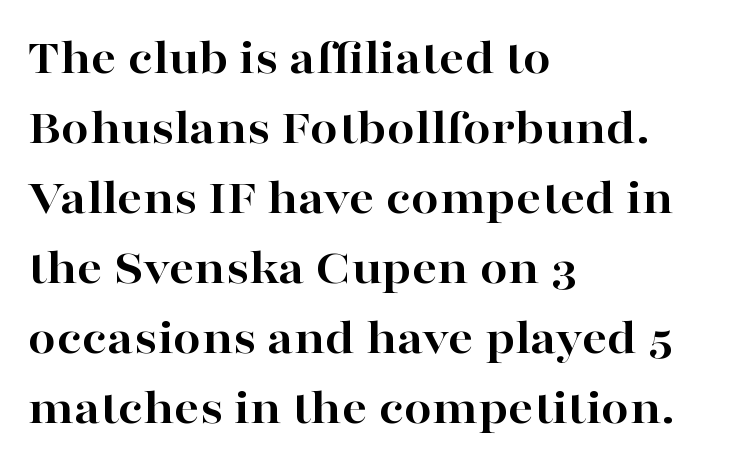
Q: Is the text bold? A: Yes.
Q: Is the text italic (slanted)? A: No, it is upright.
Q: Is the typeface a serif or a sans-serif typeface? A: Serif.
Q: Is the text underlined? A: No.
Q: How is the paragraph aligned? A: Left-aligned.
Q: Is the spacing between letters normal or unusually wide? A: Normal.
Q: Is the spacing between lines tight, normal or loose? A: Normal.
Q: Width (condensed, normal, or wide)? A: Wide.
Q: Stroke contrast? A: High.
Q: x-height? A: Medium.
Q: Monospaced? A: No.
